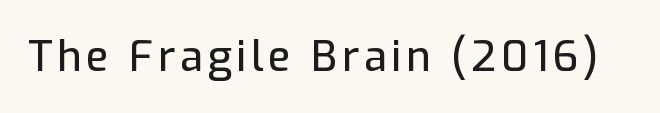
Nope, no serifs anywhere on these letters. The letters advance in unequal steps, a hallmark of proportional type. Notice how the stems are strictly vertical — no italics here. The area under the type is left untouched.
